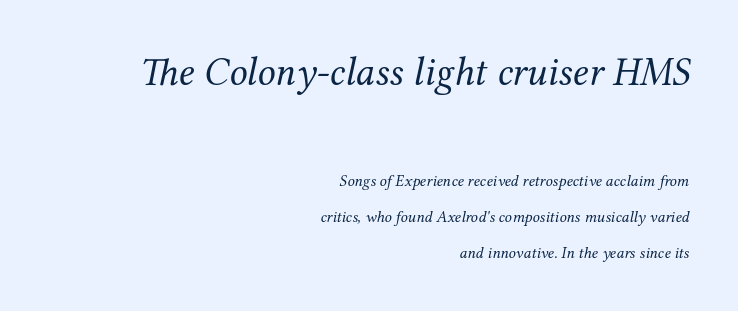
The image shows 40 px regular-weight serif type, italic (leaning right); set right-aligned, loose line spacing (2.25x), normal letter spacing, not underlined; the first (top) block is 2.5x larger; medium stroke contrast and a medium x-height.
